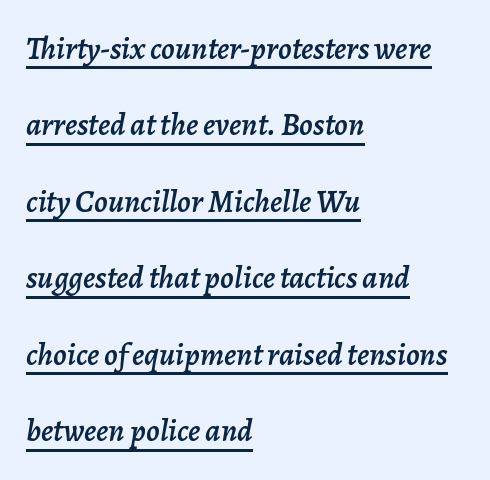
{"italic": "yes", "lean": "right", "slant_degrees": 7, "width": "normal", "stroke_contrast": "low", "x_height": "medium", "monospaced": "no", "underline": "yes", "align": "left", "line_spacing": "loose", "line_spacing_ratio": 2.39, "letter_spacing": "normal", "letter_spacing_em": 0.0, "glyph_px": 32}
